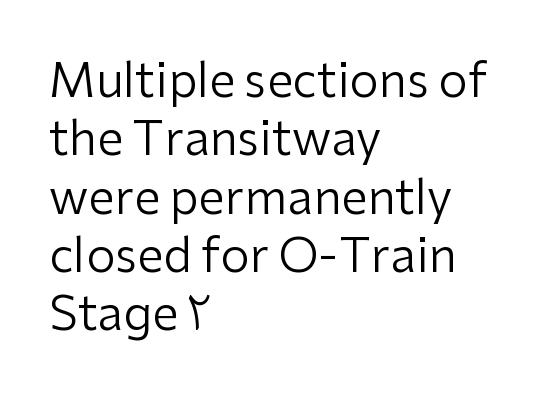
Q: Is the text bold? A: No.
Q: Is the text italic (slanted)? A: No, it is upright.
Q: Is the typeface a serif or a sans-serif typeface? A: Sans-serif.
Q: Is the text underlined? A: No.
Q: How is the paragraph aligned? A: Left-aligned.
Q: Is the spacing between letters normal or unusually wide? A: Normal.
Q: Width (condensed, normal, or wide)? A: Normal.
Q: Stroke contrast? A: Low.
Q: x-height? A: Medium.
Q: Monospaced? A: No.
